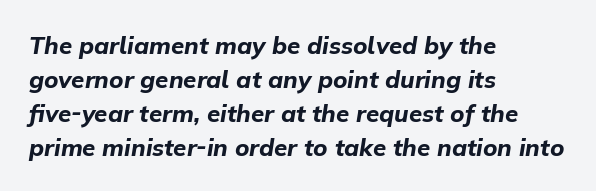
Heavy-handed strokes throughout: this text is bold. This rendering features lettering with no underline. Line beginnings align vertically; line endings do not. Evenly set lines give the paragraph a standard silhouette.
